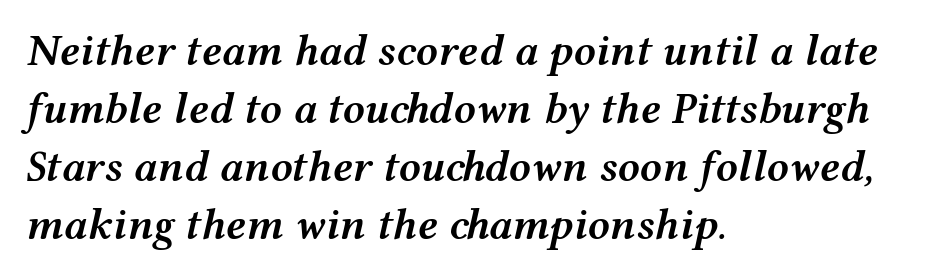
The text carries the slant typical of an italic or oblique font. Layout note: lines flush left. Vertical spacing — default. The rendering uses natural spacing where letterforms have individual widths.
